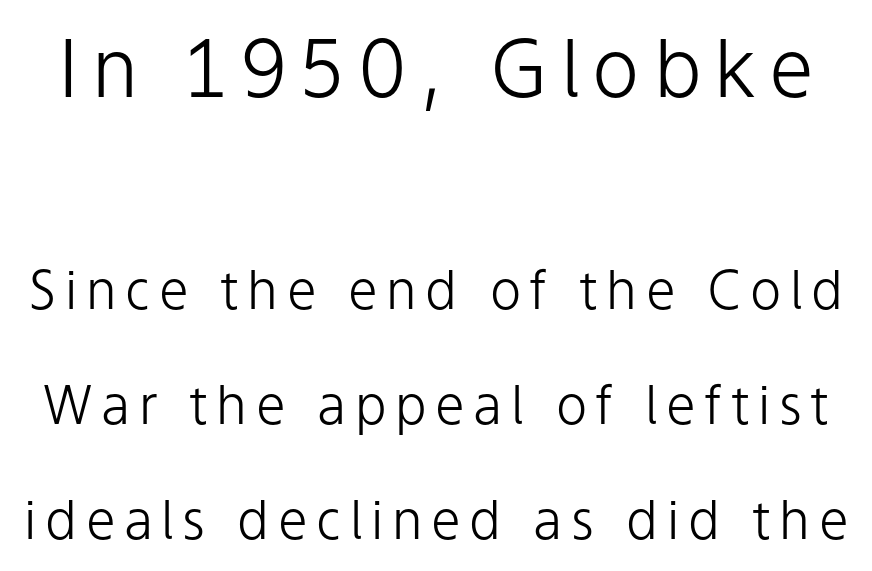
Does the leading feel generous? Absolutely, it's lavish. The rendering uses natural spacing where letterforms have individual widths. In this sample the first text group is rendered at the bigger scale. Check where the strokes stop: nothing finishes them off — pure sans.
